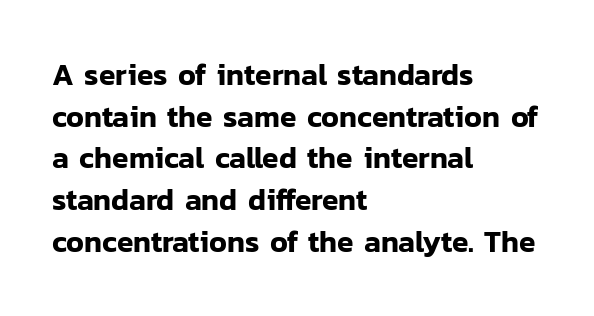
{"serif": "no", "italic": "no", "width": "normal", "stroke_contrast": "low", "x_height": "medium", "monospaced": "no", "underline": "no", "align": "left", "line_spacing": "normal", "line_spacing_ratio": 1.39, "letter_spacing": "normal", "letter_spacing_em": 0.0, "glyph_px": 30}
